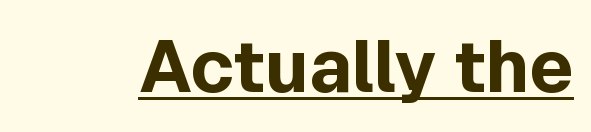
The image shows 73 px bold sans-serif type, upright; set normal letter spacing, underlined; a medium x-height.
